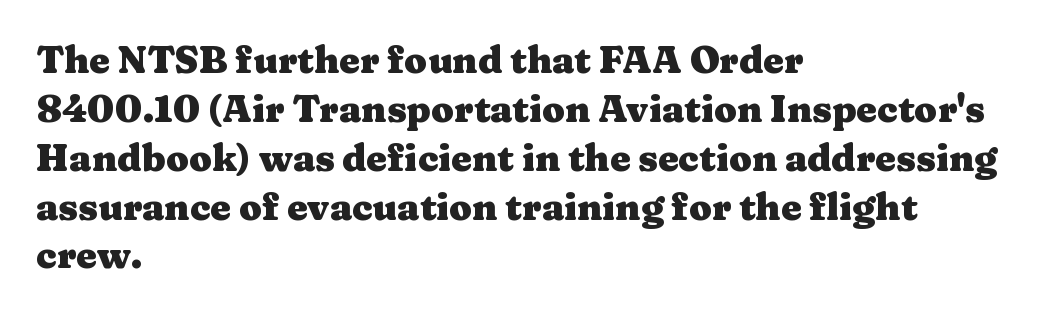
{"serif": "yes", "italic": "no", "bold": "yes", "weight": "heavy", "width": "wide", "stroke_contrast": "medium", "x_height": "medium", "monospaced": "no", "underline": "no", "align": "left", "line_spacing": "normal", "line_spacing_ratio": 1.32, "letter_spacing": "normal", "letter_spacing_em": 0.0, "glyph_px": 37}
